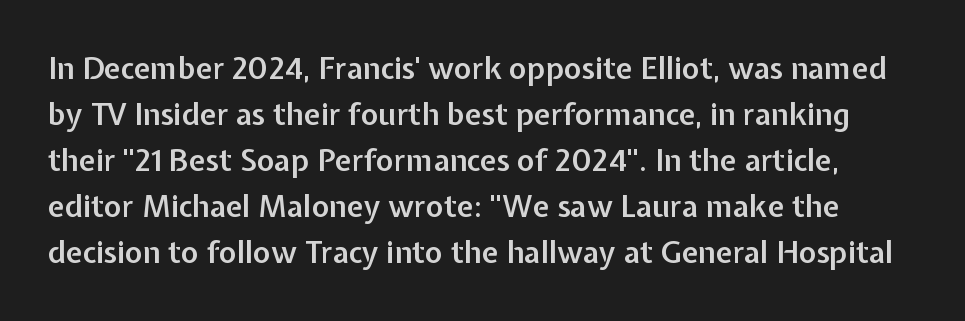
Q: Is the text bold? A: Semi-bold.
Q: Is the text italic (slanted)? A: No, it is upright.
Q: Is the typeface a serif or a sans-serif typeface? A: Sans-serif.
Q: Is the text underlined? A: No.
Q: Is the spacing between letters normal or unusually wide? A: Normal.
Q: Is the spacing between lines tight, normal or loose? A: Normal.
Q: Width (condensed, normal, or wide)? A: Normal.
Q: Stroke contrast? A: Low.
Q: x-height? A: Medium.
Q: Monospaced? A: No.
